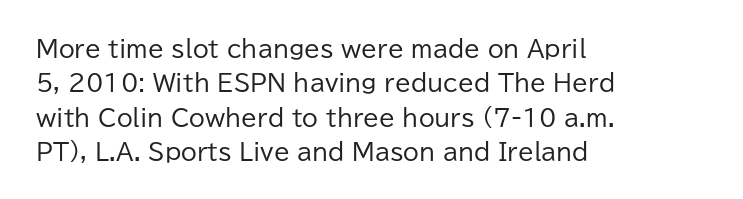
The image shows 23 px text type, upright; set left-aligned, normal line spacing (1.49x), normal letter spacing, not underlined.
